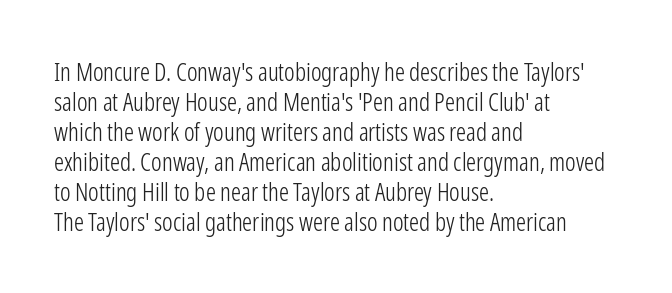
Q: Is the text bold? A: No.
Q: Is the text italic (slanted)? A: No, it is upright.
Q: Is the text underlined? A: No.
Q: How is the paragraph aligned? A: Left-aligned.
Q: Is the spacing between letters normal or unusually wide? A: Normal.
